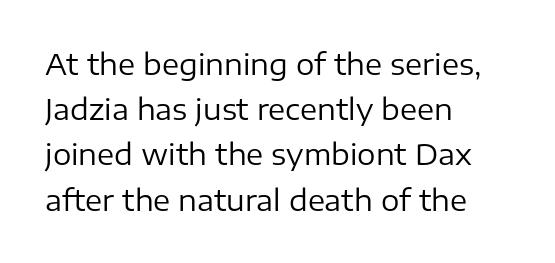
The image shows 29 px regular-weight sans-serif type, upright; set left-aligned, normal line spacing (1.56x), normal letter spacing, not underlined; low stroke contrast and a medium x-height.
